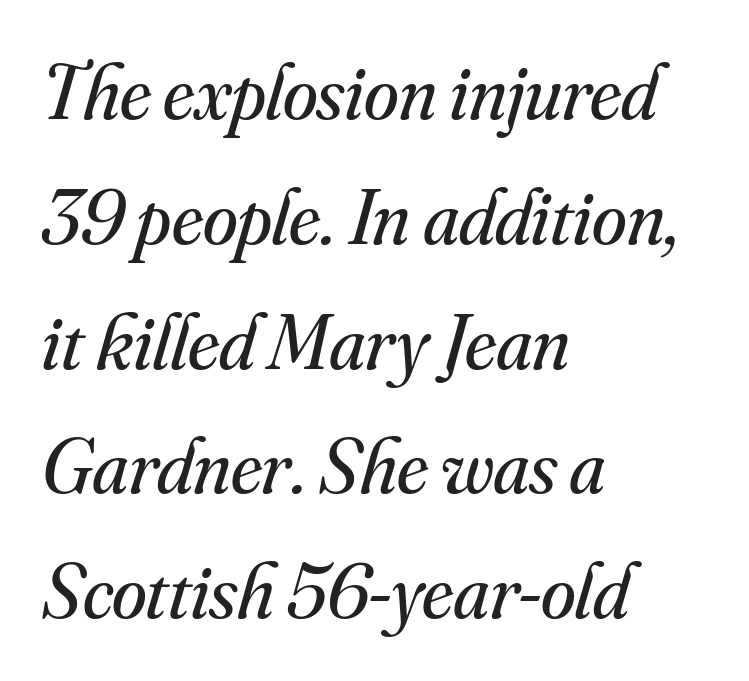
Q: Is the text bold? A: No.
Q: Is the text italic (slanted)? A: Yes, it leans right by about 16 degrees.
Q: Is the typeface a serif or a sans-serif typeface? A: Serif.
Q: Is the text underlined? A: No.
Q: How is the paragraph aligned? A: Left-aligned.
Q: Is the spacing between letters normal or unusually wide? A: Normal.
Q: Is the spacing between lines tight, normal or loose? A: Normal.
Q: Width (condensed, normal, or wide)? A: Normal.
Q: Stroke contrast? A: Medium.
Q: x-height? A: Small.
Q: Monospaced? A: No.
